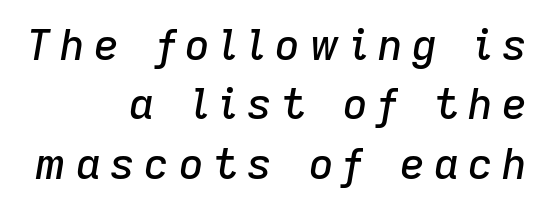
Q: Is the text italic (slanted)? A: Yes, it leans right by about 9 degrees.
Q: Is the text underlined? A: No.
Q: How is the paragraph aligned? A: Right-aligned.
Q: Is the spacing between letters normal or unusually wide? A: Unusually wide.
Q: Is the spacing between lines tight, normal or loose? A: Normal.
Q: Width (condensed, normal, or wide)? A: Normal.
Q: Stroke contrast? A: Low.
Q: x-height? A: Medium.
Q: Monospaced? A: No.
